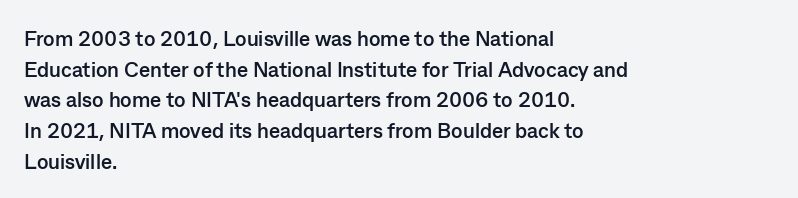
Glyph-to-glyph distance matches everyday printed text. If you drew a line through each stem, it would be perfectly vertical. Horizontal bands of white between lines are of average thickness. Type without underlining. The glyphs have the mass of a bold cut.
